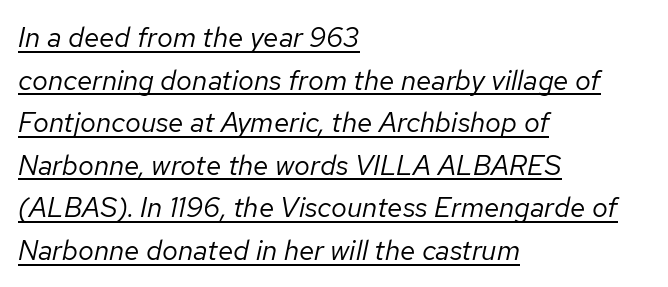
Q: Is the text bold? A: No.
Q: Is the text italic (slanted)? A: Yes, it leans right by about 12 degrees.
Q: Is the text underlined? A: Yes.
Q: How is the paragraph aligned? A: Left-aligned.
Q: Is the spacing between letters normal or unusually wide? A: Normal.
Q: Is the spacing between lines tight, normal or loose? A: Normal.
Q: Width (condensed, normal, or wide)? A: Normal.
Q: Stroke contrast? A: Low.
Q: x-height? A: Medium.
Q: Monospaced? A: No.
